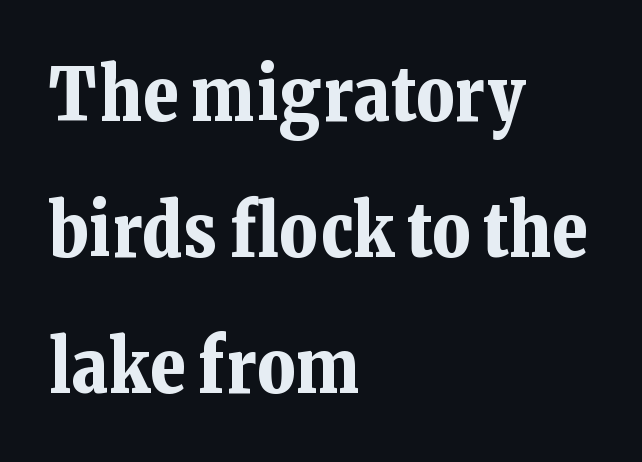
Q: Is the text bold? A: Yes.
Q: Is the text italic (slanted)? A: No, it is upright.
Q: Is the typeface a serif or a sans-serif typeface? A: Serif.
Q: Is the text underlined? A: No.
Q: How is the paragraph aligned? A: Left-aligned.
Q: Is the spacing between letters normal or unusually wide? A: Normal.
Q: Width (condensed, normal, or wide)? A: Normal.
Q: Stroke contrast? A: Low.
Q: x-height? A: Medium.
Q: Monospaced? A: No.
